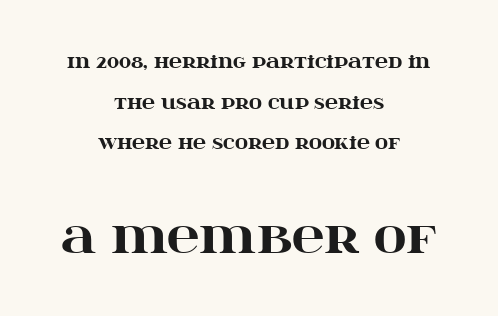
Q: Is the text bold? A: Yes.
Q: Is the text italic (slanted)? A: No, it is upright.
Q: Is the typeface a serif or a sans-serif typeface? A: Serif.
Q: Is the text underlined? A: No.
Q: How is the paragraph aligned? A: Centered.
Q: Is the spacing between letters normal or unusually wide? A: Normal.
Q: Is the spacing between lines tight, normal or loose? A: Loose.
Q: Which block of text is set in a larger size, the first (top) or the second (bottom)? A: The second (bottom) one.
Q: Width (condensed, normal, or wide)? A: Wide.
Q: Stroke contrast? A: High.
Q: x-height? A: Large.
Q: Monospaced? A: No.
